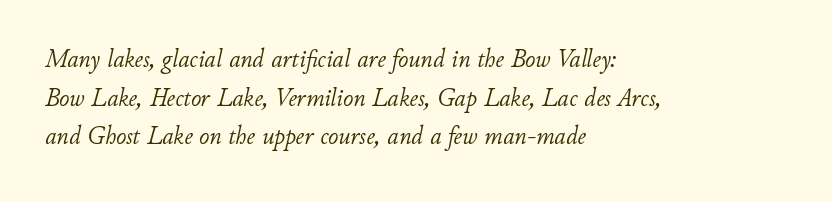
Q: Is the text bold? A: No.
Q: Is the text italic (slanted)? A: Yes, it leans right by about 11 degrees.
Q: Is the text underlined? A: No.
Q: How is the paragraph aligned? A: Left-aligned.
Q: Is the spacing between letters normal or unusually wide? A: Normal.
Q: Is the spacing between lines tight, normal or loose? A: Normal.
